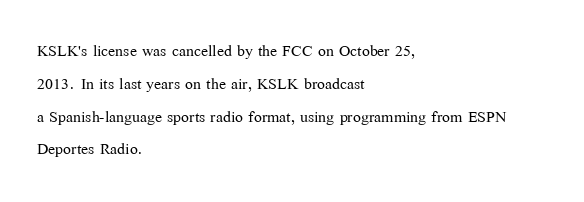
Q: Is the text bold? A: No.
Q: Is the text italic (slanted)? A: No, it is upright.
Q: Is the text underlined? A: No.
Q: How is the paragraph aligned? A: Left-aligned.
Q: Is the spacing between letters normal or unusually wide? A: Normal.
Q: Is the spacing between lines tight, normal or loose? A: Normal.
